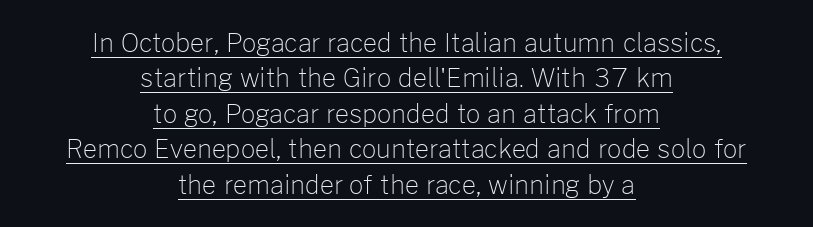
The image shows 25 px text type, upright; set centered, normal line spacing (1.42x), normal letter spacing, underlined.
